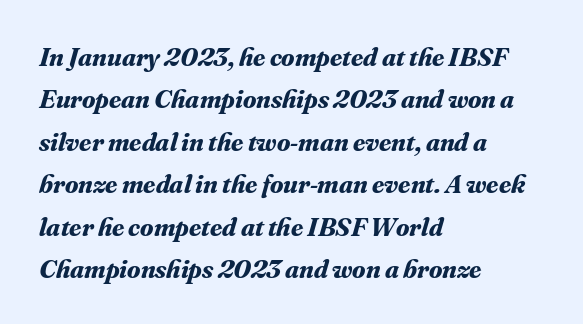
The lines sit at an ordinary, default distance from one another. Check under the words: just untouched page. Between one letter and the next there's only the usual sliver of space. Italic: yes, the glyphs are oblique.
